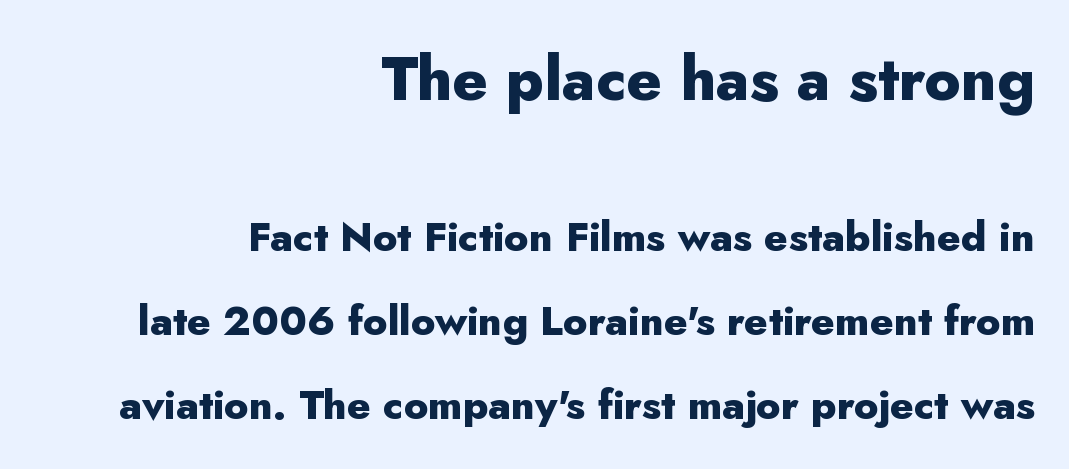
Looks like regular typesetting: each glyph gets only the width it needs. Between these two stacked blocks, the higher one wins on size. Characters remain perfectly vertical along every line. The vertical gap from one line to the next is large. Teacher's note: observe the even right margin — that is flush-right alignment.
